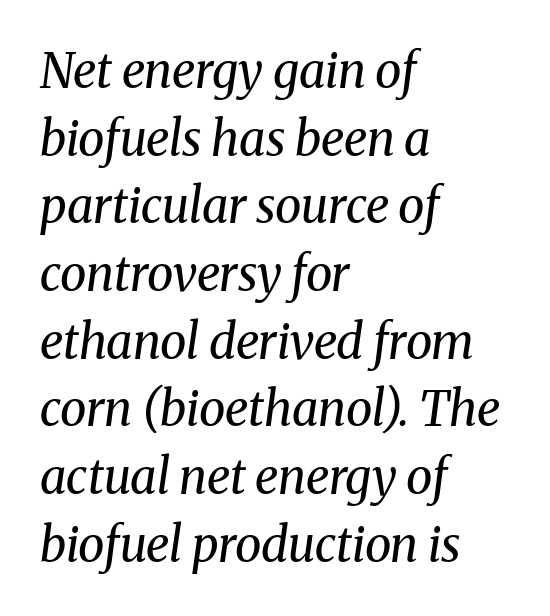
{"serif": "yes", "italic": "yes", "lean": "right", "slant_degrees": 8, "bold": "no", "weight": "regular", "width": "normal", "stroke_contrast": "medium", "x_height": "medium", "monospaced": "no", "underline": "no", "align": "left", "line_spacing": "normal", "line_spacing_ratio": 1.41, "letter_spacing": "normal", "letter_spacing_em": 0.0, "glyph_px": 48}
